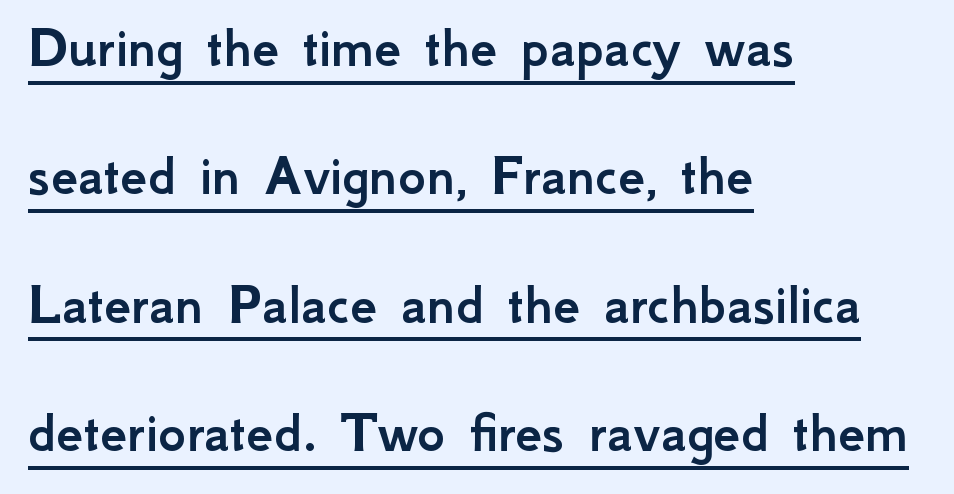
The image shows 60 px sans-serif type, upright; set left-aligned, loose line spacing (2.14x), normal letter spacing, underlined; low stroke contrast and a small x-height.
